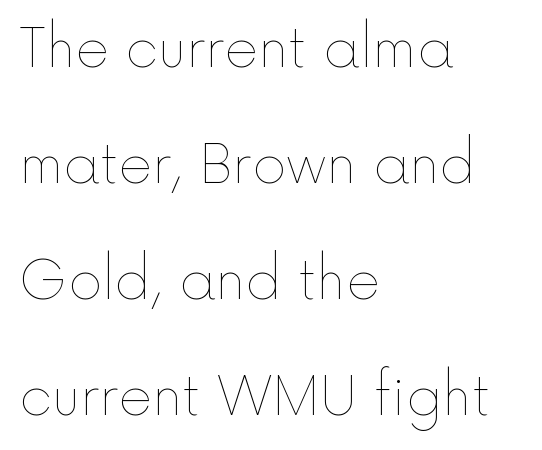
The image shows 52 px thin type, upright; set left-aligned, loose line spacing (2.23x), normal letter spacing, not underlined; a medium x-height.
